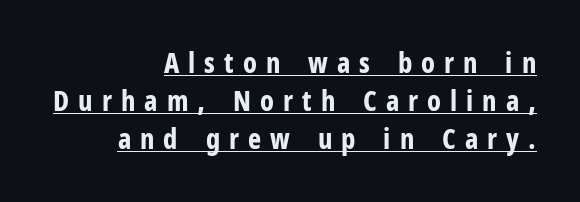
Is the type bold? Yes — the strokes are clearly thick and heavy. Check the space under the baseline: a stroke is drawn there. No italicization has been applied; the sample stays upright. Display-style spreading of the glyphs; the letterfit is very open. The rag falls on the left side of this text block.
